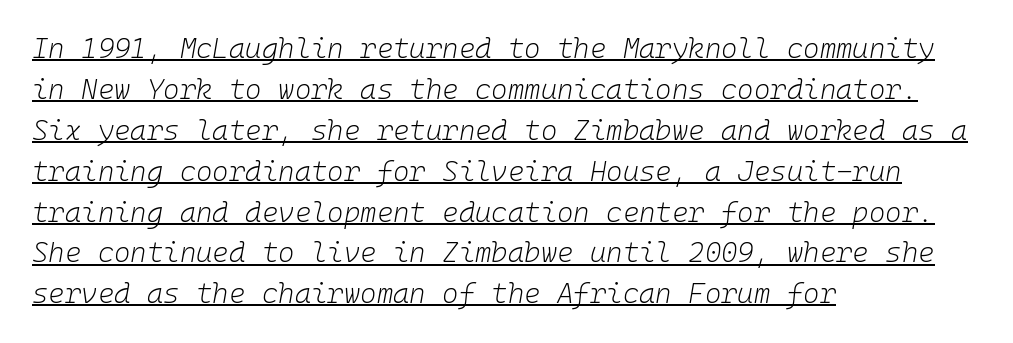
{"italic": "yes", "lean": "right", "slant_degrees": 10, "bold": "no", "weight": "light", "width": "normal", "stroke_contrast": "low", "x_height": "medium", "monospaced": "yes", "underline": "yes", "align": "left", "line_spacing": "normal", "line_spacing_ratio": 1.46, "letter_spacing": "normal", "letter_spacing_em": 0.0, "glyph_px": 28}
